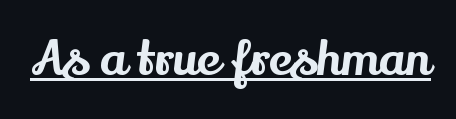
The image shows 48 px serif type; set normal letter spacing, underlined; medium stroke contrast and a small x-height.
